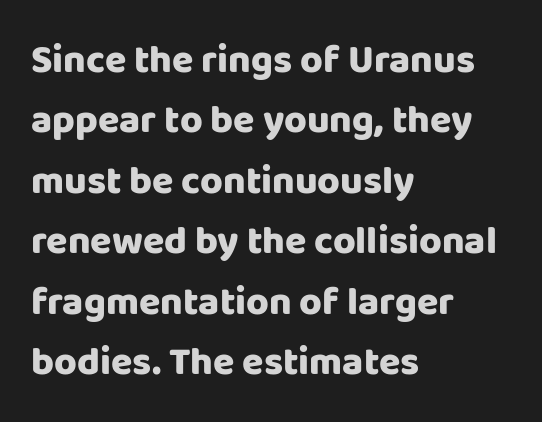
{"serif": "no", "italic": "no", "bold": "yes", "weight": "heavy", "width": "normal", "stroke_contrast": "low", "x_height": "large", "monospaced": "no", "underline": "no", "align": "left", "line_spacing": "normal", "line_spacing_ratio": 1.55, "letter_spacing": "normal", "letter_spacing_em": 0.0, "glyph_px": 39}
